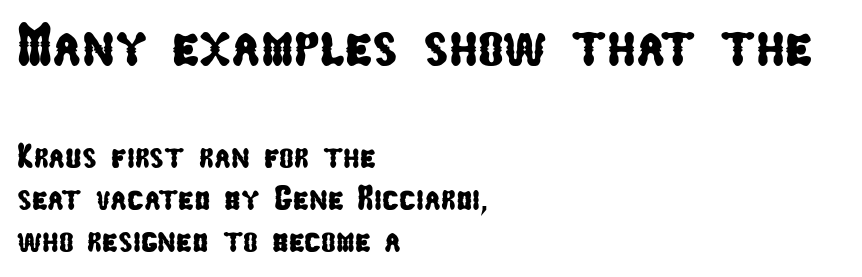
Look at the glyph heights: the upper group is clearly the bigger setting. Plain, unruled lines of type. Between one letter and the next there's only the usual sliver of space. Regarding serifs, this sample does without them. A student would call this left alignment; a typographer would say flush left, rag right.
